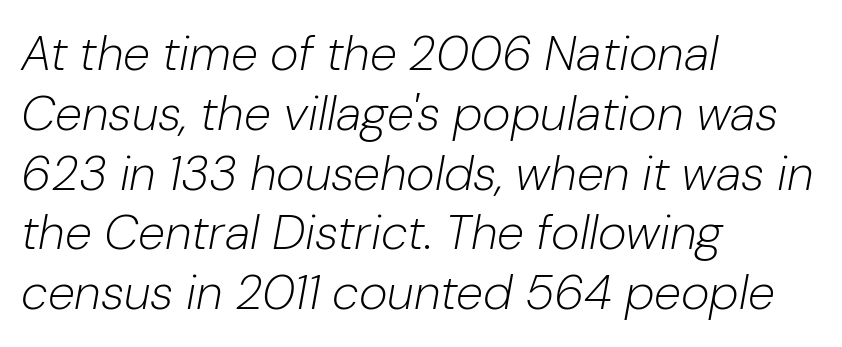
The image shows 49 px light type, italic (leaning right); set left-aligned, line spacing 1.22x, normal letter spacing, not underlined; low stroke contrast and a medium x-height.
